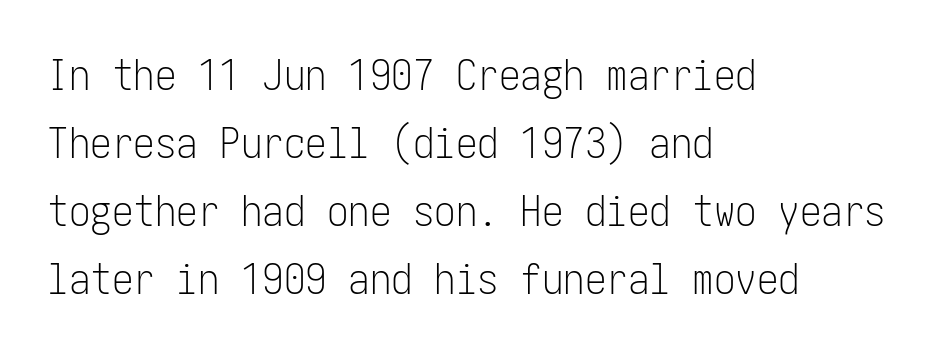
Q: Is the text bold? A: No.
Q: Is the text italic (slanted)? A: No, it is upright.
Q: Is the typeface a serif or a sans-serif typeface? A: Sans-serif.
Q: Is the text underlined? A: No.
Q: How is the paragraph aligned? A: Left-aligned.
Q: Is the spacing between letters normal or unusually wide? A: Normal.
Q: Is the spacing between lines tight, normal or loose? A: Normal.
Q: Width (condensed, normal, or wide)? A: Condensed.
Q: Stroke contrast? A: Low.
Q: x-height? A: Medium.
